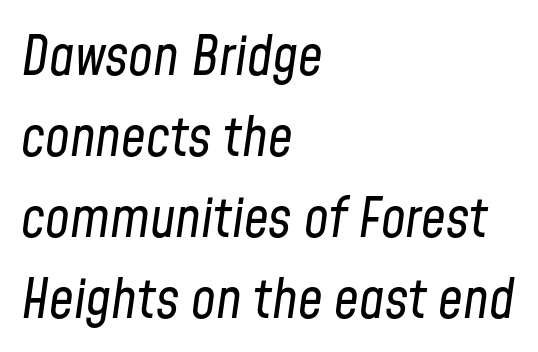
Q: Is the text bold? A: No.
Q: Is the text italic (slanted)? A: Yes, it leans right by about 8 degrees.
Q: Is the text underlined? A: No.
Q: How is the paragraph aligned? A: Left-aligned.
Q: Is the spacing between letters normal or unusually wide? A: Normal.
Q: Is the spacing between lines tight, normal or loose? A: Normal.
Q: Width (condensed, normal, or wide)? A: Condensed.
Q: Stroke contrast? A: Low.
Q: x-height? A: Medium.
Q: Monospaced? A: No.
